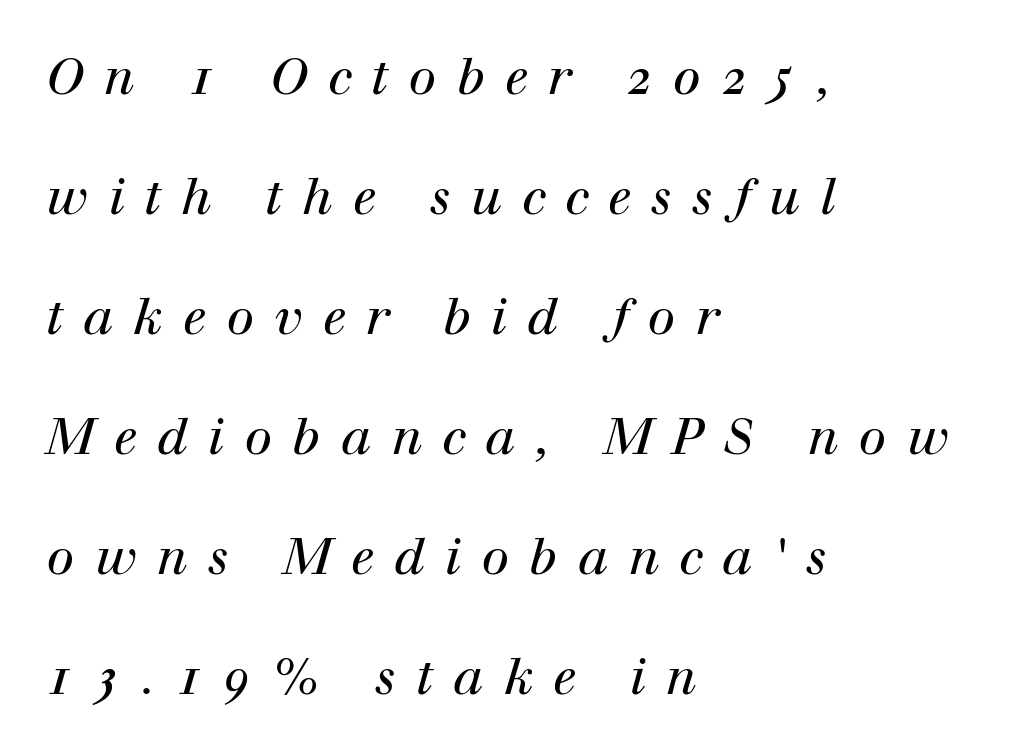
{"serif": "yes", "italic": "yes", "lean": "right", "slant_degrees": 12, "bold": "no", "weight": "regular", "width": "normal", "stroke_contrast": "high", "x_height": "medium", "monospaced": "no", "underline": "no", "align": "left", "line_spacing": "loose", "line_spacing_ratio": 2.4, "letter_spacing": "wide", "letter_spacing_em": 0.4, "glyph_px": 50}
